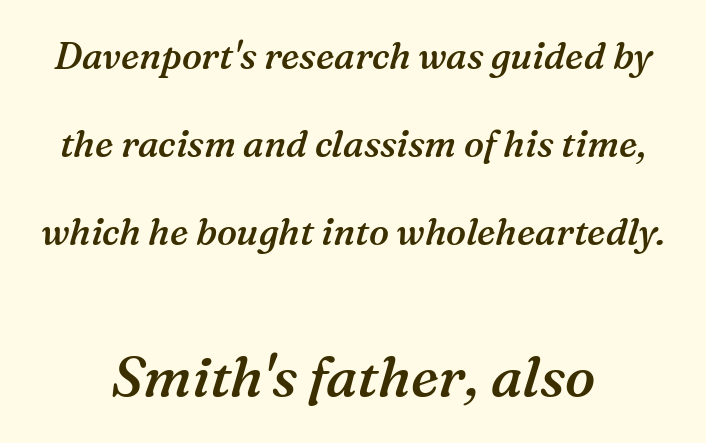
Q: Is the text bold? A: Semi-bold.
Q: Is the text italic (slanted)? A: Yes, it leans right by about 16 degrees.
Q: Is the typeface a serif or a sans-serif typeface? A: Serif.
Q: Is the text underlined? A: No.
Q: How is the paragraph aligned? A: Centered.
Q: Is the spacing between letters normal or unusually wide? A: Normal.
Q: Is the spacing between lines tight, normal or loose? A: Loose.
Q: Which block of text is set in a larger size, the first (top) or the second (bottom)? A: The second (bottom) one.
Q: Width (condensed, normal, or wide)? A: Normal.
Q: Stroke contrast? A: Medium.
Q: x-height? A: Medium.
Q: Monospaced? A: No.
